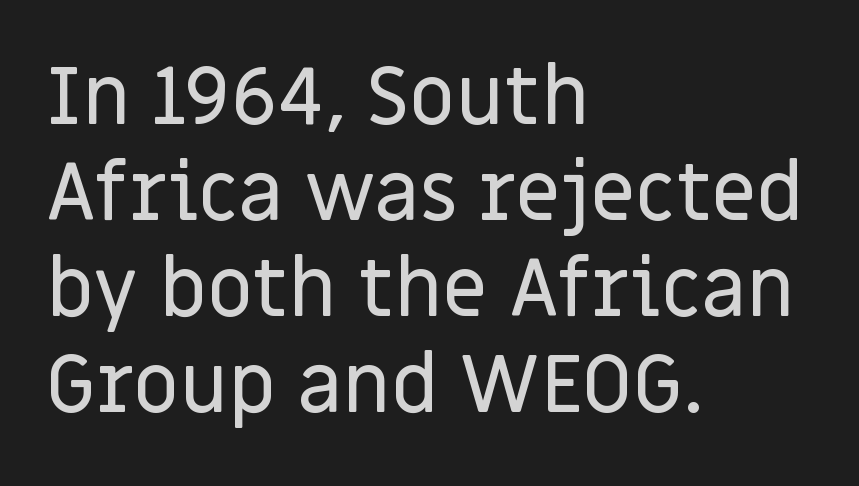
These lines were composed using upright roman letters. Note: no serifs on the glyphs. Here the designer chose a conventional face with non-uniform glyph widths. Inter-character spacing is left at the font's built-in metrics. Short and long lines alike share a common starting point at left.
